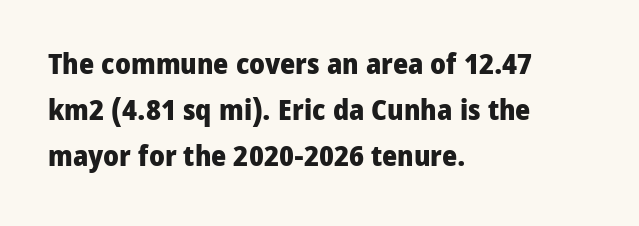
Q: Is the text bold? A: Yes.
Q: Is the text italic (slanted)? A: No, it is upright.
Q: Is the typeface a serif or a sans-serif typeface? A: Sans-serif.
Q: Is the text underlined? A: No.
Q: How is the paragraph aligned? A: Left-aligned.
Q: Is the spacing between letters normal or unusually wide? A: Normal.
Q: Is the spacing between lines tight, normal or loose? A: Normal.
Q: Width (condensed, normal, or wide)? A: Normal.
Q: Stroke contrast? A: Low.
Q: x-height? A: Medium.
Q: Monospaced? A: No.
